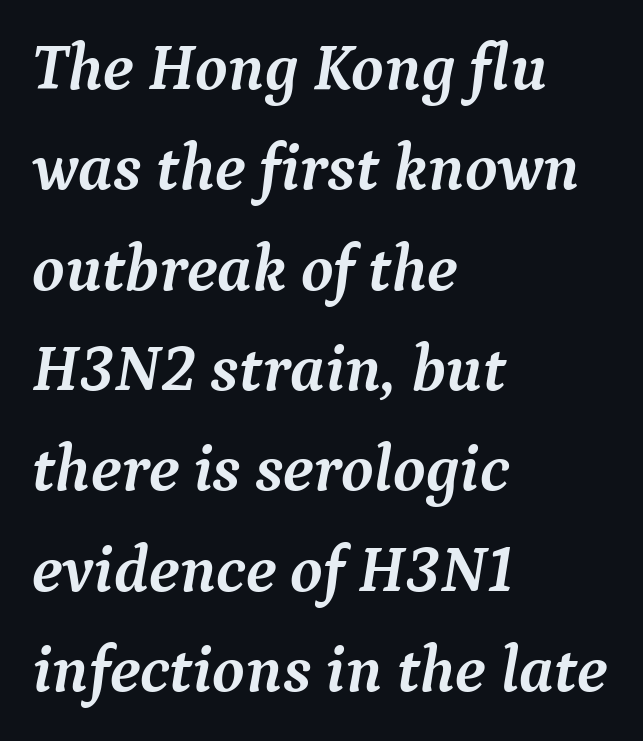
The image shows 66 px semibold serif type, italic (leaning right); set left-aligned, normal line spacing (1.52x), normal letter spacing, not underlined; medium stroke contrast and a medium x-height.
